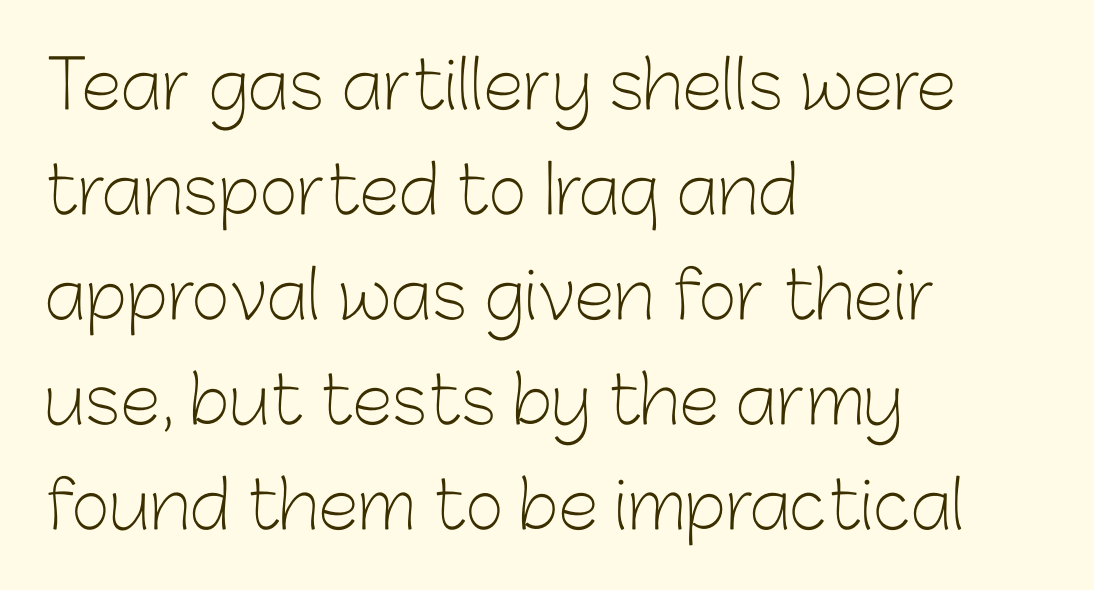
Rule under the text: the space is simply empty. Rendered with straight, roman letterforms. Unlike a traditional serif, this face leaves its strokes unadorned. These lines are rendered in a variable-pitch font. Leftover space on each line is placed entirely after the last word.
